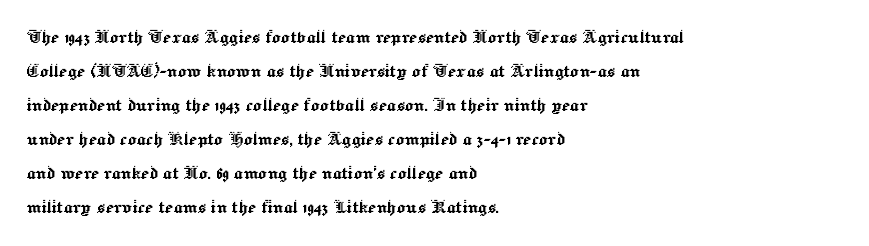
{"italic": "no", "underline": "no", "align": "left", "line_spacing": "normal", "line_spacing_ratio": 1.55, "letter_spacing": "normal", "letter_spacing_em": 0.0, "glyph_px": 22}
